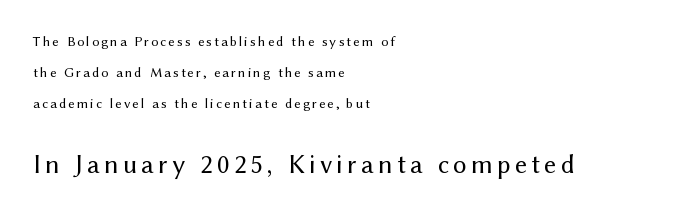
{"italic": "no", "bold": "no", "underline": "no", "align": "left", "line_spacing": "loose", "line_spacing_ratio": 2.22, "larger_block": "second", "size_ratio": 1.93, "glyph_px": 27}
